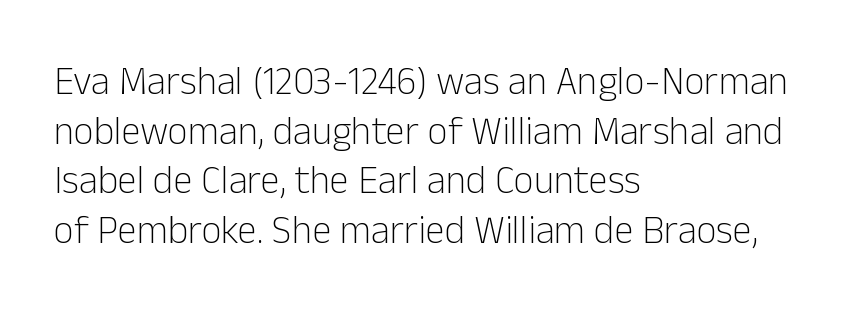
Typeset ragged right — the left edge is the straight one. Each row of text sits above clean, open space. The weight tops out at a normal text grade. Nobody touched the tracking dial on this one. This sample keeps an unexceptional amount of space between lines.
